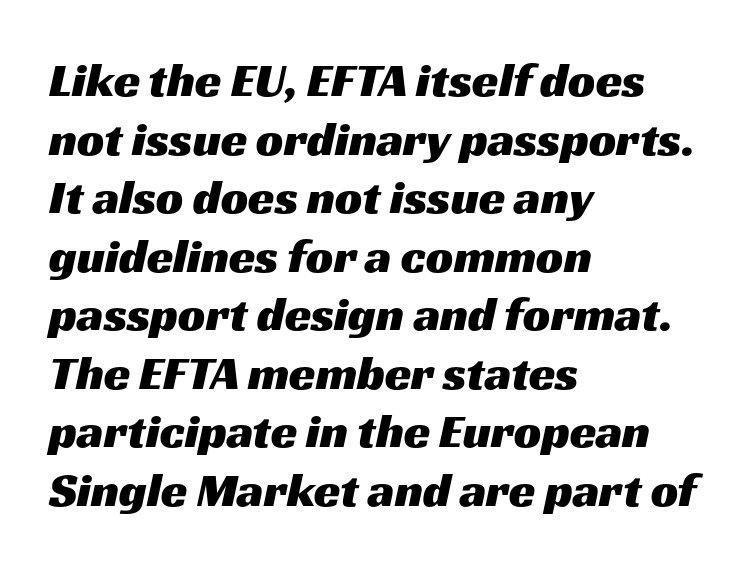
The image shows 48 px wide sans-serif type; set left-aligned, line spacing 1.22x, normal letter spacing, not underlined; medium stroke contrast and a medium x-height.
